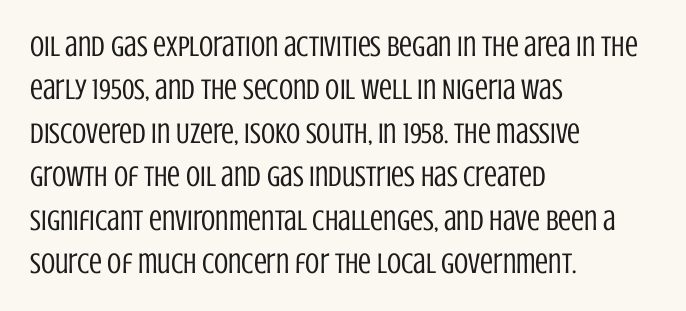
Q: Is the text bold? A: No.
Q: Is the text italic (slanted)? A: No, it is upright.
Q: Is the typeface a serif or a sans-serif typeface? A: Sans-serif.
Q: Is the text underlined? A: No.
Q: How is the paragraph aligned? A: Left-aligned.
Q: Is the spacing between letters normal or unusually wide? A: Normal.
Q: Is the spacing between lines tight, normal or loose? A: Normal.
Q: Width (condensed, normal, or wide)? A: Condensed.
Q: Stroke contrast? A: Low.
Q: x-height? A: Large.
Q: Monospaced? A: No.
